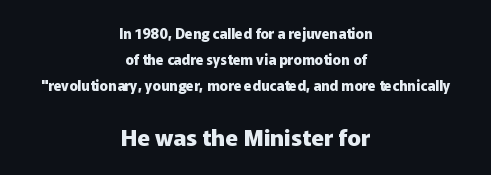
Q: Is the text bold? A: Yes.
Q: Is the text italic (slanted)? A: No, it is upright.
Q: Is the text underlined? A: No.
Q: How is the paragraph aligned? A: Centered.
Q: Is the spacing between letters normal or unusually wide? A: Normal.
Q: Which block of text is set in a larger size, the first (top) or the second (bottom)? A: The second (bottom) one.
